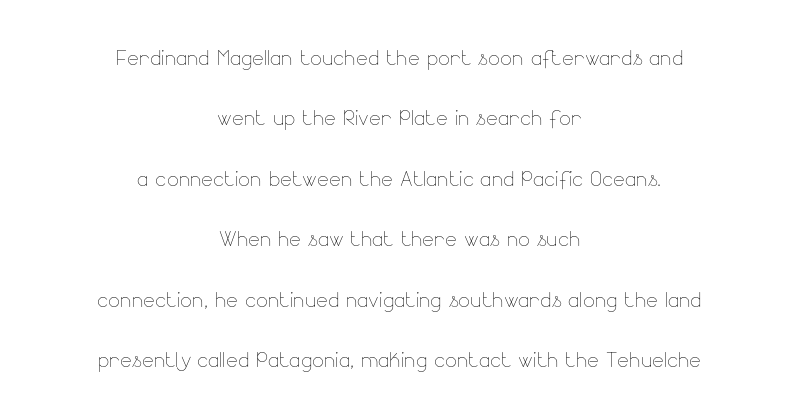
No extra tracking has been applied to these lines. Underlining? Definitely not there. Notice how the passage keeps no hard edge, just a central spine. If you drew a line through each stem, it would be perfectly vertical. Each letter keeps its own natural width here, so spacing adapts to shape. Weight class: somewhere from thin through regular.
